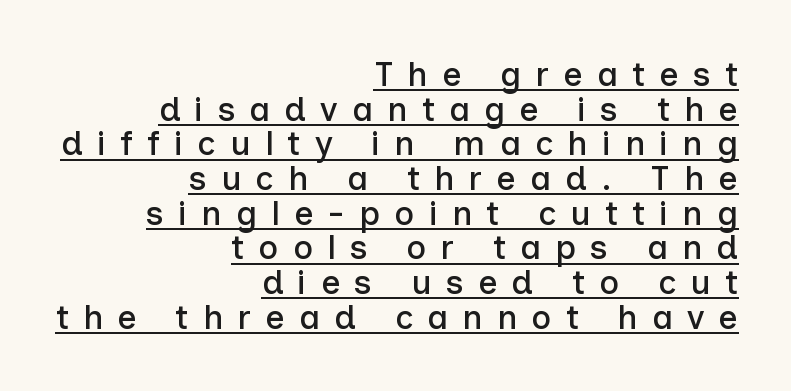
{"serif": "no", "italic": "no", "width": "normal", "stroke_contrast": "low", "x_height": "medium", "monospaced": "no", "underline": "yes", "align": "right", "line_spacing": "tight", "line_spacing_ratio": 1.02, "letter_spacing": "wide", "letter_spacing_em": 0.42, "glyph_px": 34}
